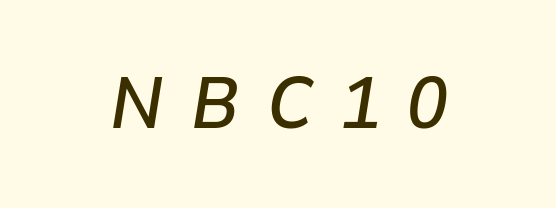
Q: Is the text bold? A: Semi-bold.
Q: Is the text italic (slanted)? A: Yes, it leans right by about 9 degrees.
Q: Is the text underlined? A: No.
Q: Is the spacing between letters normal or unusually wide? A: Unusually wide.
Q: Width (condensed, normal, or wide)? A: Normal.
Q: Stroke contrast? A: Low.
Q: x-height? A: Medium.
Q: Monospaced? A: No.
